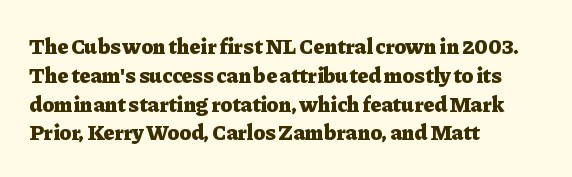
Q: Is the text bold? A: Yes.
Q: Is the text italic (slanted)? A: No, it is upright.
Q: Is the text underlined? A: No.
Q: How is the paragraph aligned? A: Left-aligned.
Q: Is the spacing between letters normal or unusually wide? A: Normal.
Q: Is the spacing between lines tight, normal or loose? A: Normal.
